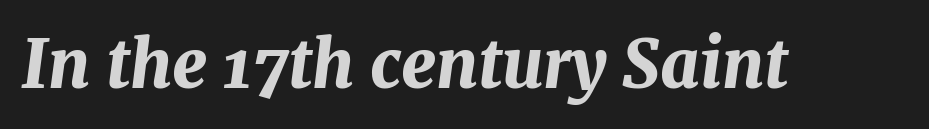
The image shows 67 px bold type, italic (leaning right); set normal letter spacing, not underlined; medium stroke contrast and a medium x-height.
